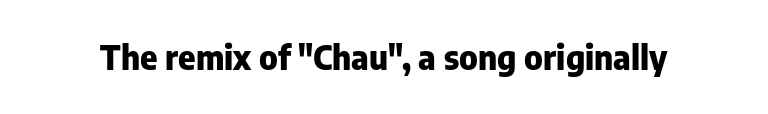
Q: Is the text bold? A: Yes.
Q: Is the text italic (slanted)? A: No, it is upright.
Q: Is the typeface a serif or a sans-serif typeface? A: Sans-serif.
Q: Is the text underlined? A: No.
Q: Is the spacing between letters normal or unusually wide? A: Normal.
Q: Width (condensed, normal, or wide)? A: Normal.
Q: Stroke contrast? A: Low.
Q: x-height? A: Medium.
Q: Monospaced? A: No.
